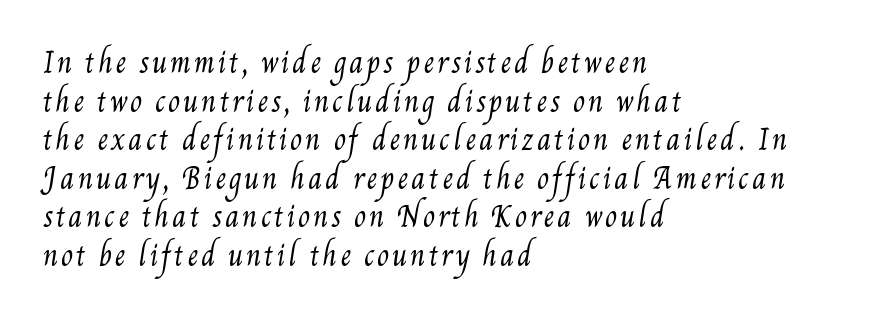
Q: Is the text bold? A: No.
Q: Is the text underlined? A: No.
Q: How is the paragraph aligned? A: Left-aligned.
Q: Is the spacing between lines tight, normal or loose? A: Normal.
